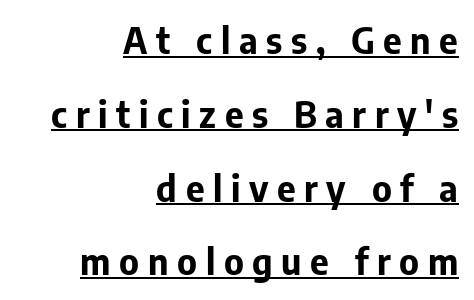
{"serif": "no", "italic": "no", "bold": "yes", "weight": "bold", "width": "normal", "stroke_contrast": "low", "x_height": "medium", "monospaced": "no", "underline": "yes", "align": "right", "line_spacing": "loose", "line_spacing_ratio": 2.05, "letter_spacing": "wide", "letter_spacing_em": 0.24, "glyph_px": 36}
